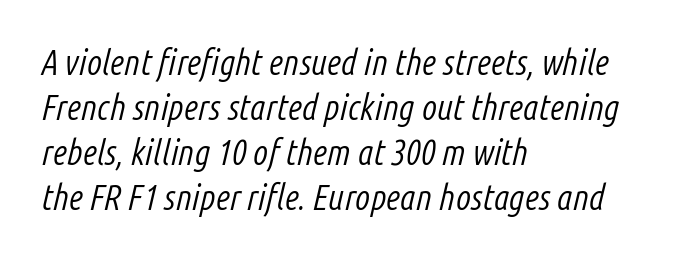
Q: Is the text bold? A: No.
Q: Is the text italic (slanted)? A: Yes, it leans right by about 14 degrees.
Q: Is the text underlined? A: No.
Q: How is the paragraph aligned? A: Left-aligned.
Q: Is the spacing between letters normal or unusually wide? A: Normal.
Q: Is the spacing between lines tight, normal or loose? A: Normal.
Q: Width (condensed, normal, or wide)? A: Condensed.
Q: Stroke contrast? A: Low.
Q: x-height? A: Medium.
Q: Monospaced? A: No.
